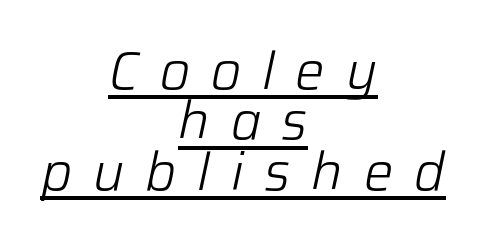
The image shows 52 px light type, italic (leaning right); set centered, tight line spacing (0.97x), unusually wide letter spacing (+0.4 em), underlined; low stroke contrast and a medium x-height.
